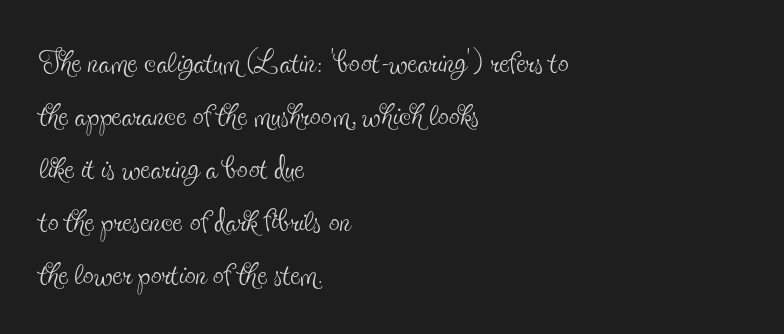
{"serif": "yes", "bold": "no", "weight": "thin", "width": "condensed", "x_height": "small", "monospaced": "no", "underline": "no", "align": "left", "line_spacing_ratio": 1.23, "letter_spacing": "normal", "letter_spacing_em": 0.0, "glyph_px": 43}
